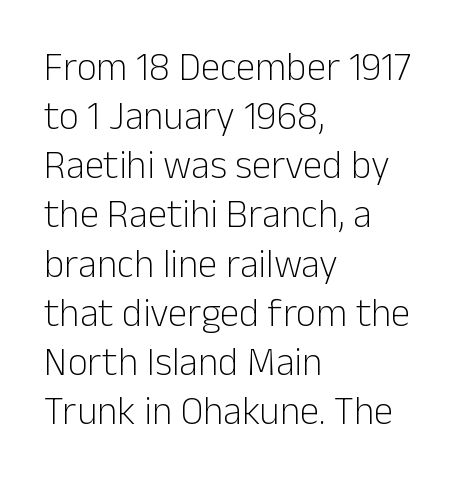
Regarding serifs, this sample does without them. Does extra space separate the letters? No, they use regular spacing. Is this a fixed-width face? No — the glyphs have proportional, varying widths. These lines sit exactly where default settings would place them.
